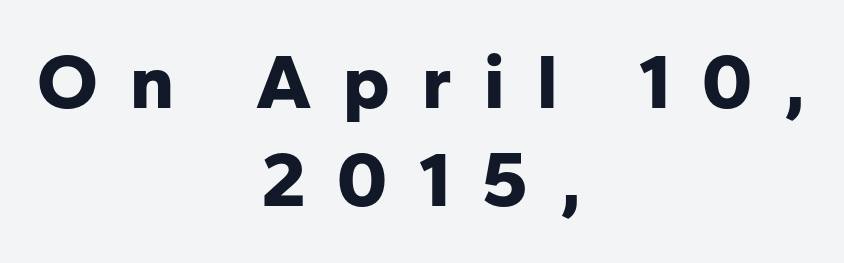
Q: Is the text bold? A: Yes.
Q: Is the text italic (slanted)? A: No, it is upright.
Q: Is the typeface a serif or a sans-serif typeface? A: Sans-serif.
Q: Is the text underlined? A: No.
Q: How is the paragraph aligned? A: Centered.
Q: Is the spacing between letters normal or unusually wide? A: Unusually wide.
Q: Is the spacing between lines tight, normal or loose? A: Normal.
Q: Width (condensed, normal, or wide)? A: Normal.
Q: Stroke contrast? A: Low.
Q: x-height? A: Medium.
Q: Monospaced? A: No.
